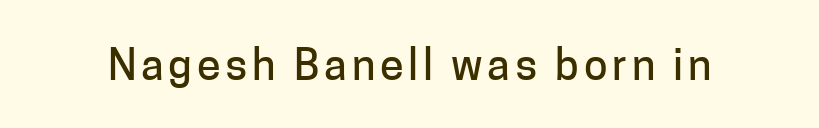
The axis of the letterforms is exactly vertical. Clear beneath every line of the passage. Think of a printed novel: that variable character pitch is what you see here. The text was rendered using a sans face with plain stroke endings.
